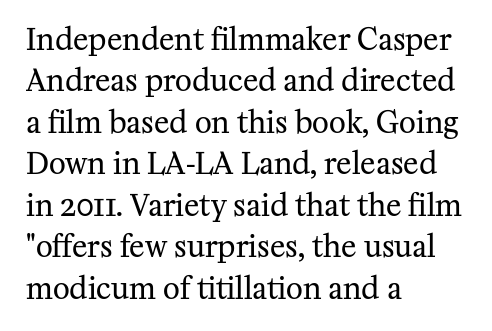
The image shows 29 px regular-weight serif type, upright; set left-aligned, normal line spacing (1.43x), normal letter spacing, not underlined; medium stroke contrast and a medium x-height.
